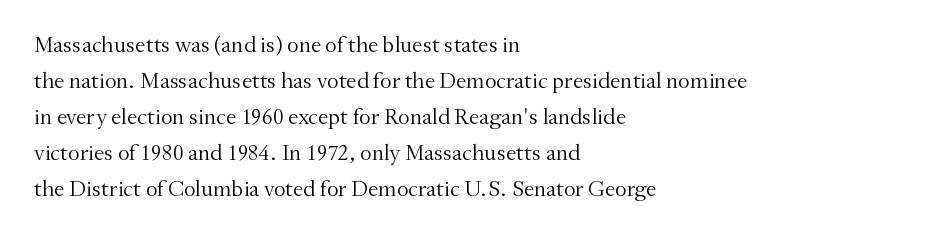
The foot of each line stays bare and open. It's the straight-up-and-down kind of type. The gaps between neighbouring characters are ordinary and unremarkable. A normal amount of white space separates one row of letters from the next. Typeset ragged right — the left edge is the straight one. Is the stroke heavy? The answer is a plain regular-or-lighter.
